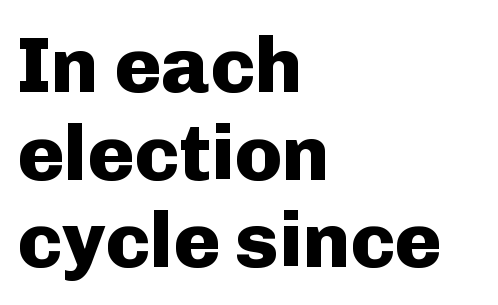
The image shows 79 px heavy sans-serif type, upright; set left-aligned, tight line spacing (1.11x), normal letter spacing, not underlined; low stroke contrast and a medium x-height.
